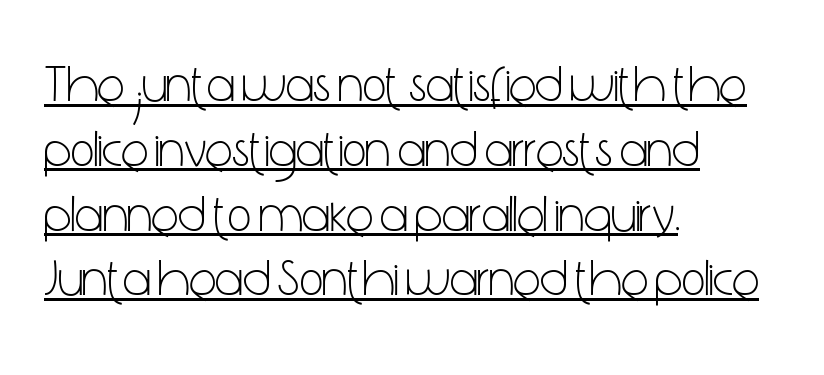
Nothing sits at the stroke ends, so this counts as sans-serif. Weight class: somewhere from thin through regular. The passage shown has conventional tracking throughout. This is roman type, the default non-slanted kind. This rendering features underlined lettering. Leading matches the norm, producing a regular column.
